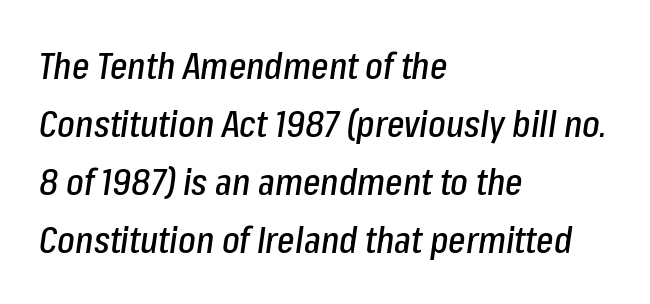
The image shows 37 px condensed type, italic (leaning right); set left-aligned, normal line spacing (1.57x), normal letter spacing, not underlined; low stroke contrast and a medium x-height.
